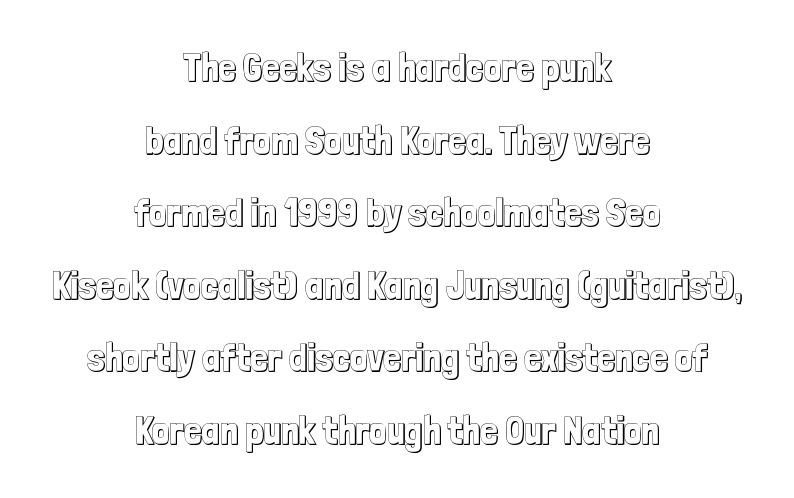
You could not count columns in this text — the font is proportionally spaced. Check the space under the baseline: it is left empty. Tall strokes in this sample are plumb rather than angled. The gaps between neighbouring characters are ordinary and unremarkable.
